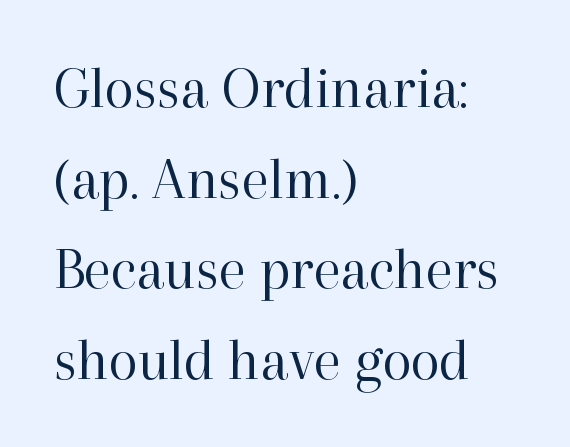
Glyph-to-glyph distance matches everyday printed text. A roman cut, with each character standing at attention. Letterform terminals end in serifs throughout the passage. Plain, unruled lines of type.
